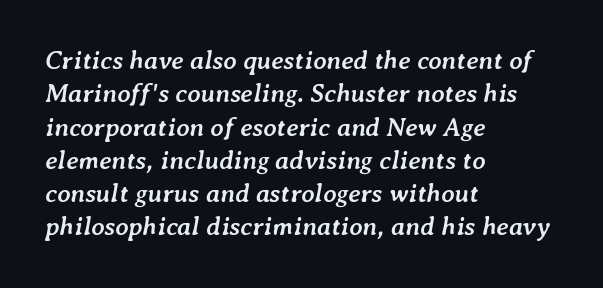
{"italic": "yes", "lean": "right", "slant_degrees": 7, "bold": "yes", "underline": "no", "align": "left", "line_spacing": "normal", "line_spacing_ratio": 1.28, "letter_spacing": "normal", "letter_spacing_em": 0.0, "glyph_px": 26}
